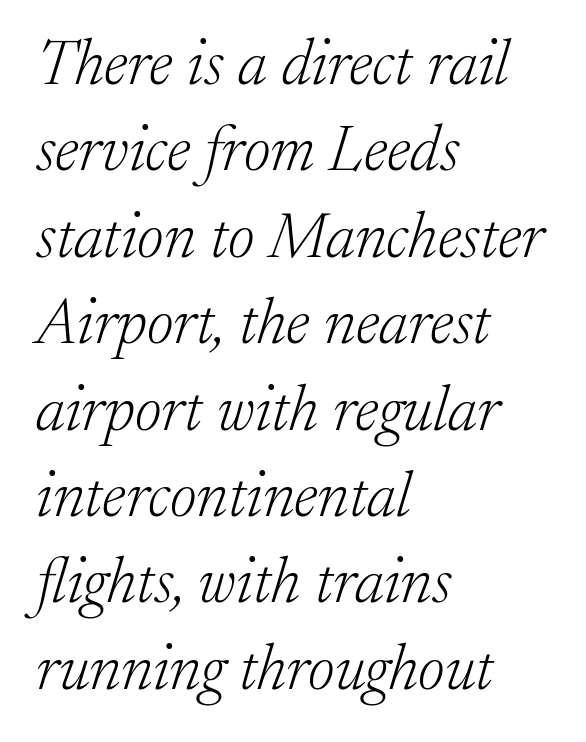
The image shows 64 px light serif type, italic (leaning right); set left-aligned, normal line spacing (1.35x), normal letter spacing, not underlined; low stroke contrast and a medium x-height.
